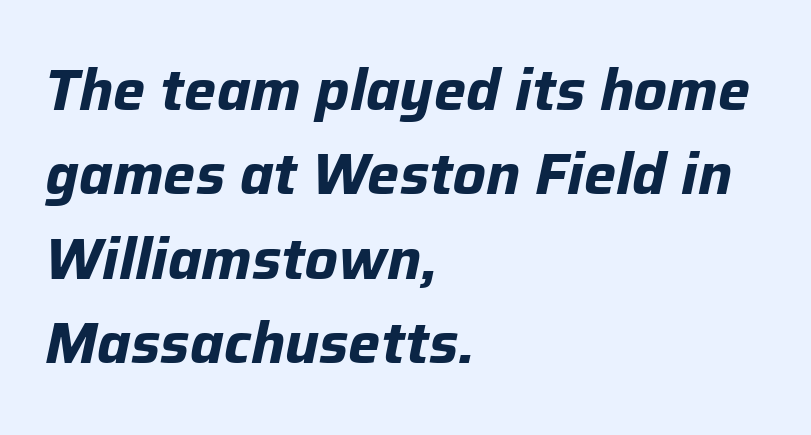
The gaps between neighbouring characters are ordinary and unremarkable. The font is running at its bold setting. The glyphs look as if they've been sheared to an angle. Looks like regular typesetting: each glyph gets only the width it needs.
